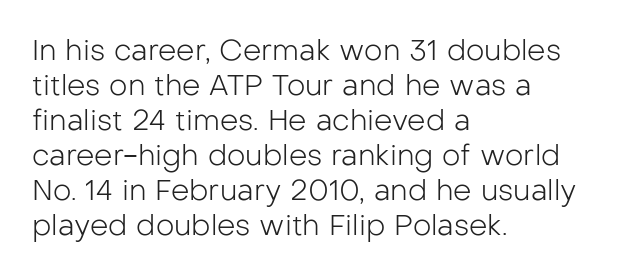
Only glyphs here, with clear space below each row. The typesetter chose a ragged-right arrangement here. This sample has the flowing, uneven cadence of proportional lettering. This sample uses plain, unmodified letter spacing.
